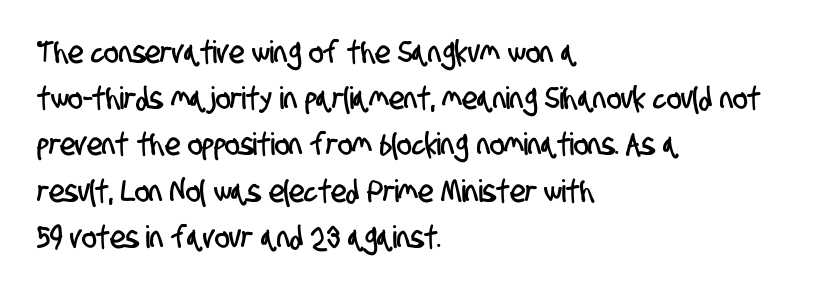
Q: Is the typeface a serif or a sans-serif typeface? A: Sans-serif.
Q: Is the text underlined? A: No.
Q: How is the paragraph aligned? A: Left-aligned.
Q: Is the spacing between letters normal or unusually wide? A: Normal.
Q: Is the spacing between lines tight, normal or loose? A: Normal.
Q: Width (condensed, normal, or wide)? A: Condensed.
Q: Stroke contrast? A: Low.
Q: x-height? A: Large.
Q: Monospaced? A: No.
